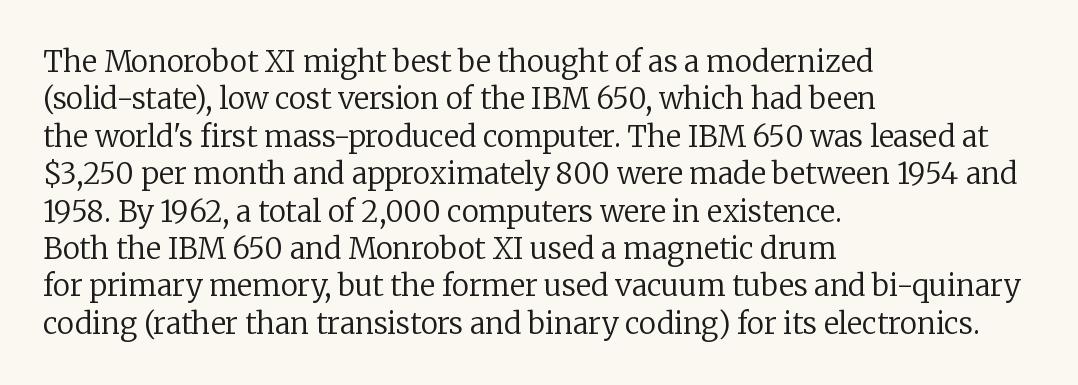
{"serif": "yes", "italic": "no", "bold": "no", "weight": "regular", "width": "normal", "stroke_contrast": "low", "x_height": "medium", "monospaced": "no", "underline": "no", "align": "left", "line_spacing": "normal", "line_spacing_ratio": 1.29, "letter_spacing": "normal", "letter_spacing_em": 0.0, "glyph_px": 29}
